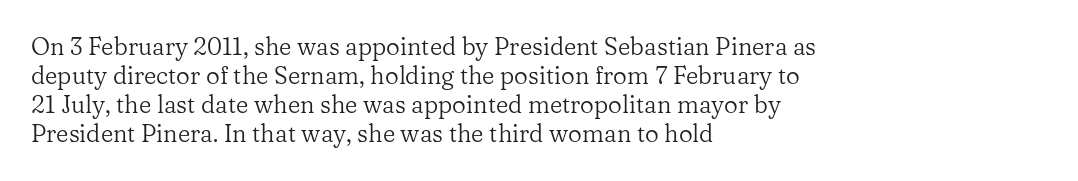
The image shows 24 px text type, upright; set left-aligned, line spacing 1.21x, normal letter spacing, not underlined.
